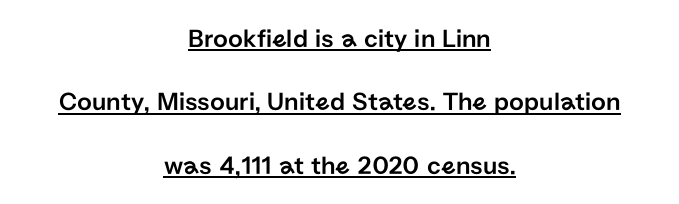
Q: Is the text italic (slanted)? A: No, it is upright.
Q: Is the text underlined? A: Yes.
Q: How is the paragraph aligned? A: Centered.
Q: Is the spacing between letters normal or unusually wide? A: Normal.
Q: Is the spacing between lines tight, normal or loose? A: Loose.
